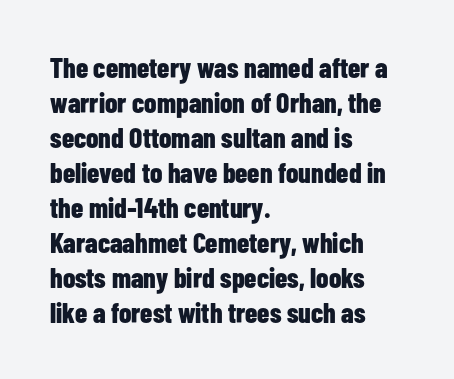
Left-aligned paragraph, ragged on the right. The passage shown is not underscored anywhere. The lettering holds an erect, upright posture throughout. A typesetter would call this proportional, since set widths differ per character.
